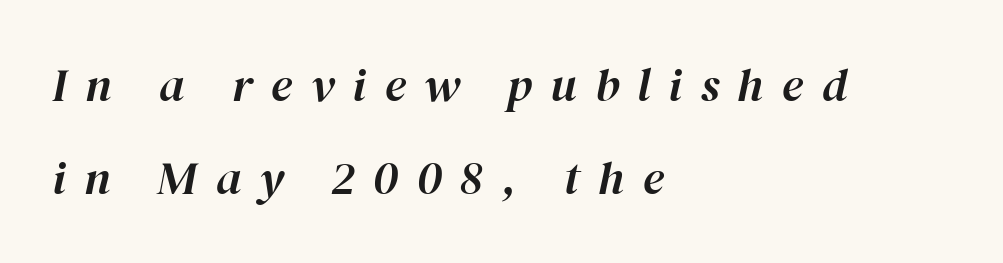
This rendering features lettering with no underline. The rendering uses natural spacing where letterforms have individual widths. These lines stack with their left ends in a neat column. The lettering tilts uniformly, giving the passage an italic look. The face used here is rendered with a markedly widened letterfit.
